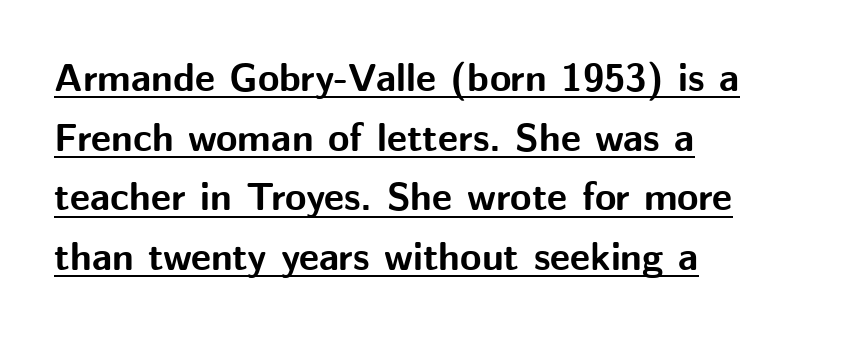
The image shows 39 px bold sans-serif type, upright; set left-aligned, normal line spacing (1.53x), normal letter spacing, underlined; medium stroke contrast and a medium x-height.
